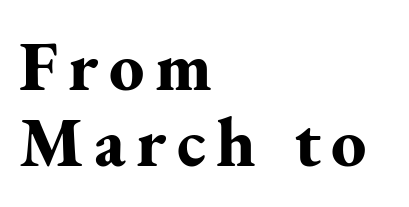
The image shows 70 px bold serif type, upright; set left-aligned, tight line spacing (1.09x), not underlined; medium stroke contrast and a small x-height.
